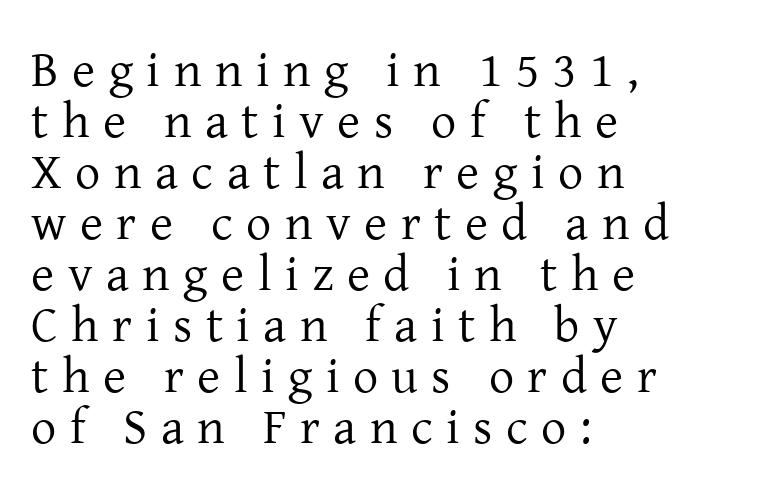
{"serif": "yes", "italic": "no", "bold": "no", "weight": "regular", "width": "normal", "stroke_contrast": "low", "x_height": "medium", "monospaced": "no", "underline": "no", "align": "left", "line_spacing": "tight", "line_spacing_ratio": 1.02, "letter_spacing": "wide", "letter_spacing_em": 0.27, "glyph_px": 50}
